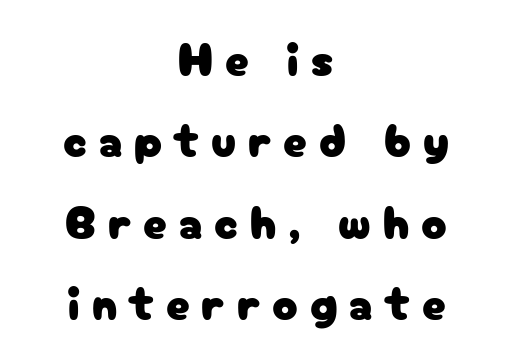
Q: Is the text italic (slanted)? A: No, it is upright.
Q: Is the typeface a serif or a sans-serif typeface? A: Sans-serif.
Q: Is the text underlined? A: No.
Q: How is the paragraph aligned? A: Centered.
Q: Is the spacing between letters normal or unusually wide? A: Unusually wide.
Q: Width (condensed, normal, or wide)? A: Normal.
Q: Stroke contrast? A: Low.
Q: x-height? A: Medium.
Q: Monospaced? A: No.
